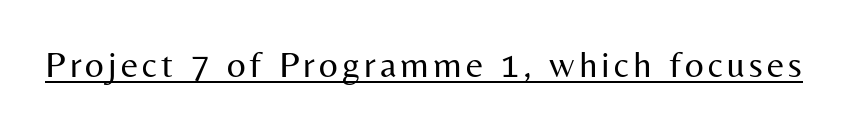
The image shows 37 px regular-weight sans-serif type, upright; set underlined; medium stroke contrast and a medium x-height.
